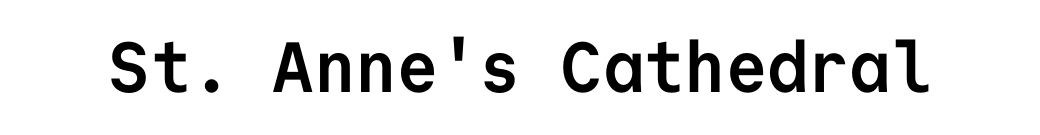
The image shows 71 px semibold sans-serif type, upright, monospaced; set normal letter spacing, not underlined; low stroke contrast and a medium x-height.
